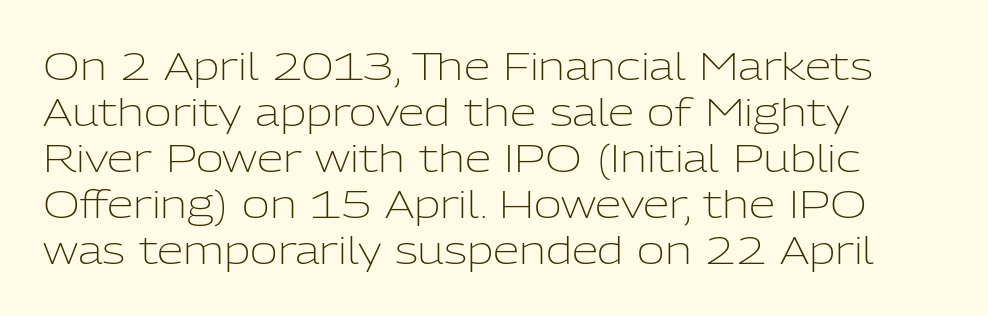
Q: Is the text bold? A: No.
Q: Is the text italic (slanted)? A: No, it is upright.
Q: Is the typeface a serif or a sans-serif typeface? A: Sans-serif.
Q: Is the text underlined? A: No.
Q: How is the paragraph aligned? A: Left-aligned.
Q: Is the spacing between letters normal or unusually wide? A: Normal.
Q: Width (condensed, normal, or wide)? A: Normal.
Q: Stroke contrast? A: Low.
Q: x-height? A: Medium.
Q: Monospaced? A: No.
